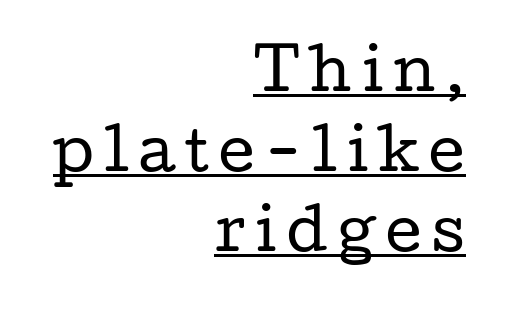
{"serif": "yes", "italic": "no", "bold": "no", "weight": "regular", "width": "wide", "stroke_contrast": "low", "x_height": "medium", "monospaced": "no", "underline": "yes", "align": "right", "line_spacing": "normal", "line_spacing_ratio": 1.43, "glyph_px": 56}
